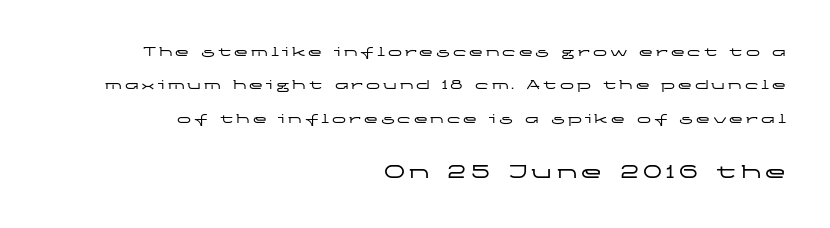
{"italic": "no", "underline": "no", "align": "right", "line_spacing": "loose", "line_spacing_ratio": 2.39, "letter_spacing": "wide", "letter_spacing_em": 0.2, "larger_block": "second", "size_ratio": 1.5, "glyph_px": 21}
